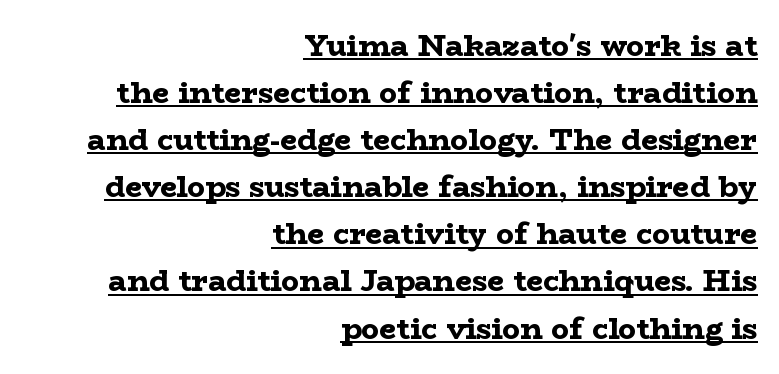
The image shows 30 px bold, wide serif type, upright; set right-aligned, normal line spacing (1.57x), normal letter spacing, underlined; low stroke contrast and a medium x-height.
